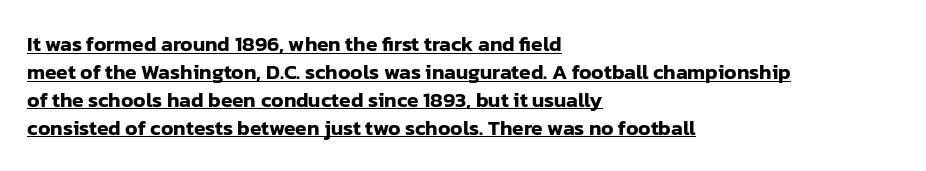
The image shows 21 px text type, upright; set left-aligned, normal line spacing (1.33x), normal letter spacing, underlined.
